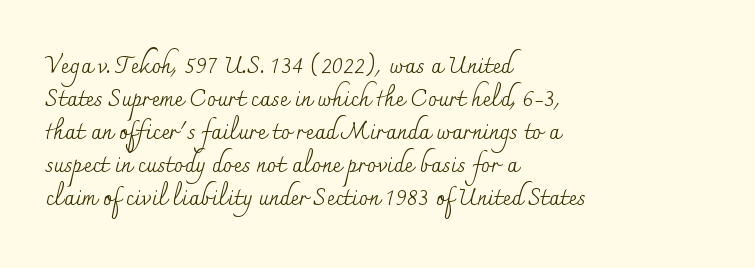
The image shows 23 px text type; set left-aligned, normal line spacing (1.44x), normal letter spacing, not underlined.
